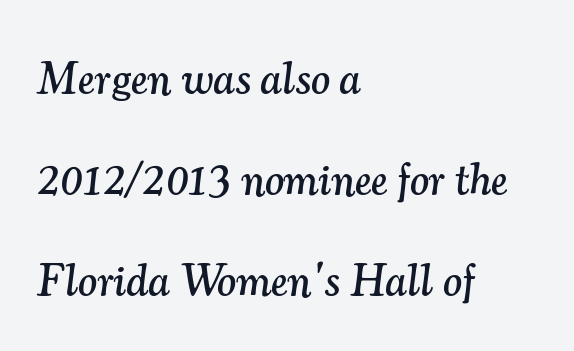
{"serif": "yes", "italic": "yes", "lean": "right", "slant_degrees": 7, "width": "normal", "stroke_contrast": "medium", "x_height": "small", "monospaced": "no", "underline": "no", "align": "left", "line_spacing": "loose", "line_spacing_ratio": 2.24, "letter_spacing": "normal", "letter_spacing_em": 0.0, "glyph_px": 45}
